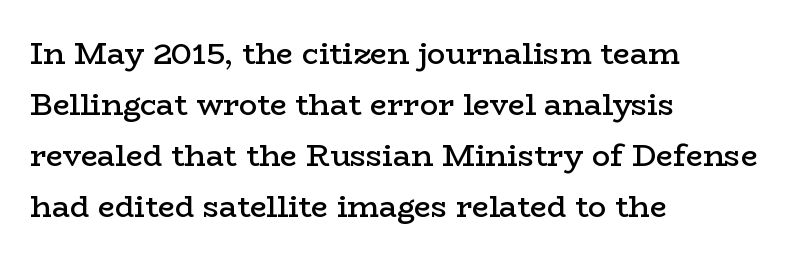
You could not count columns in this text — the font is proportionally spaced. These lines keep a tight, regular rhythm from letter to letter. Every character sits straight up, as roman type does. The glyphs in this specimen are seriffed. Compared with typical paragraphs, the rows here are spaced about the same. Unmarked baselines from the first word to the last.
